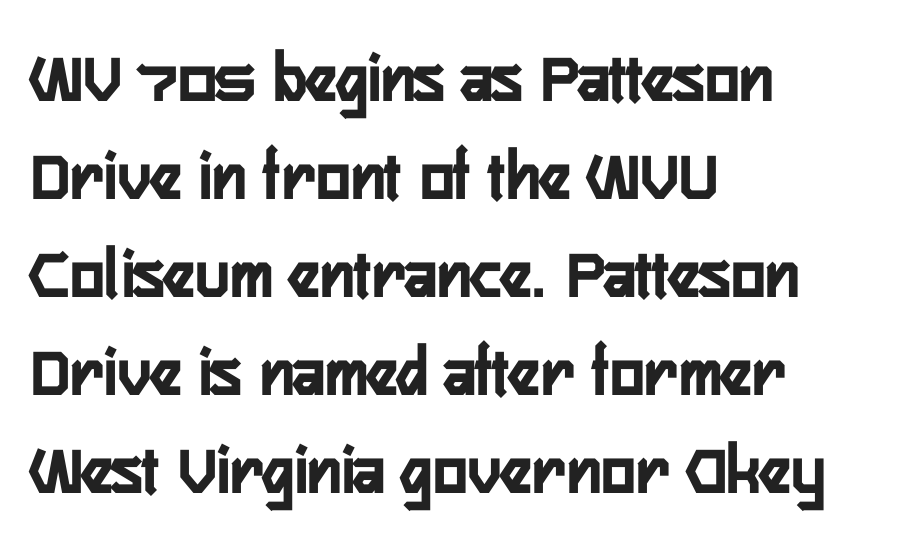
{"serif": "no", "italic": "no", "width": "condensed", "stroke_contrast": "low", "x_height": "medium", "monospaced": "no", "underline": "no", "align": "left", "line_spacing": "normal", "line_spacing_ratio": 1.36, "letter_spacing": "normal", "letter_spacing_em": 0.0, "glyph_px": 72}
